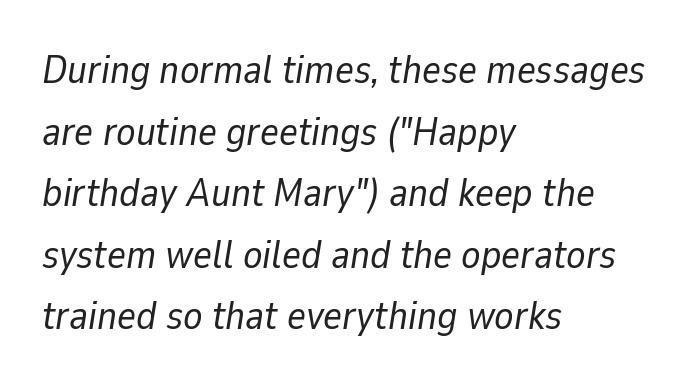
{"italic": "yes", "lean": "right", "slant_degrees": 9, "bold": "no", "weight": "regular", "width": "normal", "stroke_contrast": "low", "x_height": "medium", "monospaced": "no", "underline": "no", "align": "left", "line_spacing": "normal", "line_spacing_ratio": 1.54, "letter_spacing": "normal", "letter_spacing_em": 0.0, "glyph_px": 40}
